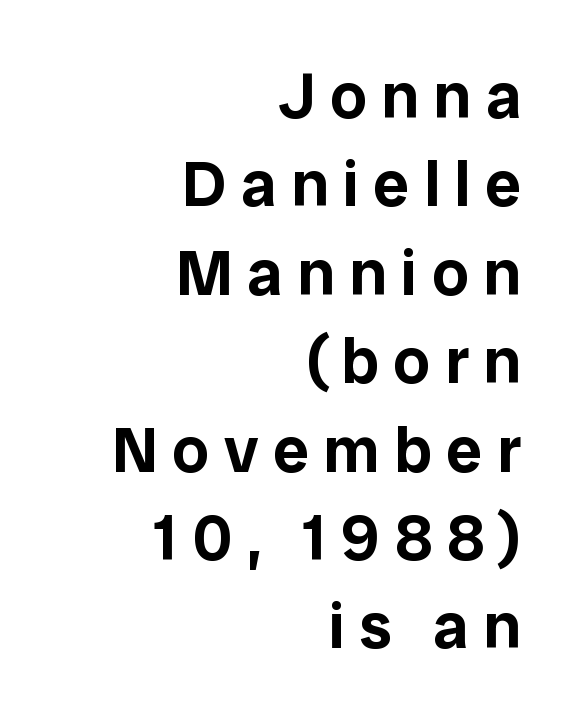
The gap between lines stays unmarked. This is the regular roman posture of the typeface. In terms of leading, this rendering sits right in the middle. Spacing between characters has been opened up far beyond the box default.
